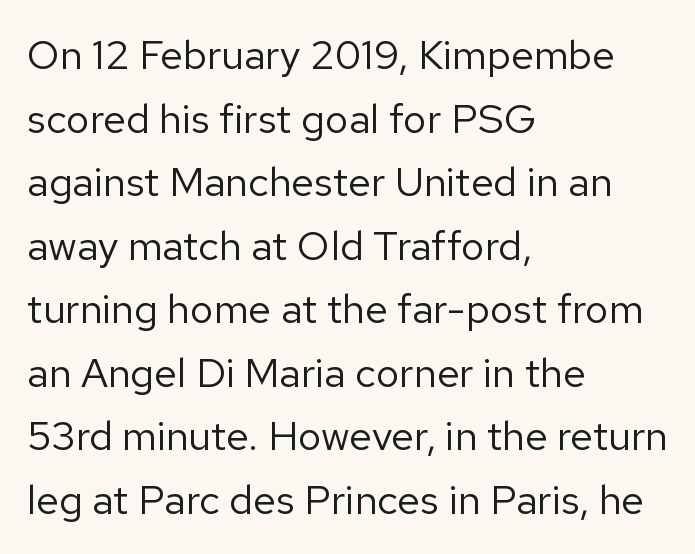
Posture: upright roman. Caption: standard tracking, unaltered. Classification — sans serif. Which margin do the lines hug? The left one — the right edge is uneven. Students, observe: this is what conventionally led text looks like.
